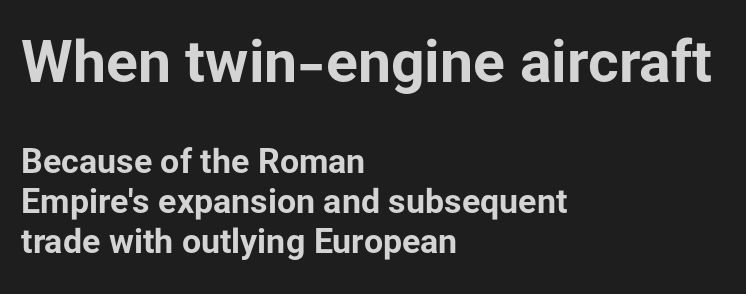
The zone under the glyphs is completely vacant. I'd call this a sans setting — the letters go barefoot. Each letter keeps its own natural width here, so spacing adapts to shape. This is roman type, the default non-slanted kind. Look at the glyph heights: the upper group is clearly the bigger setting.
